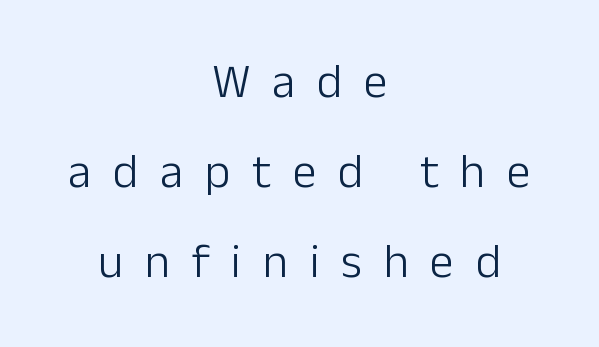
Q: Is the text bold? A: No.
Q: Is the text italic (slanted)? A: No, it is upright.
Q: Is the typeface a serif or a sans-serif typeface? A: Sans-serif.
Q: Is the text underlined? A: No.
Q: How is the paragraph aligned? A: Centered.
Q: Is the spacing between letters normal or unusually wide? A: Unusually wide.
Q: Width (condensed, normal, or wide)? A: Normal.
Q: Stroke contrast? A: Low.
Q: x-height? A: Medium.
Q: Monospaced? A: No.
